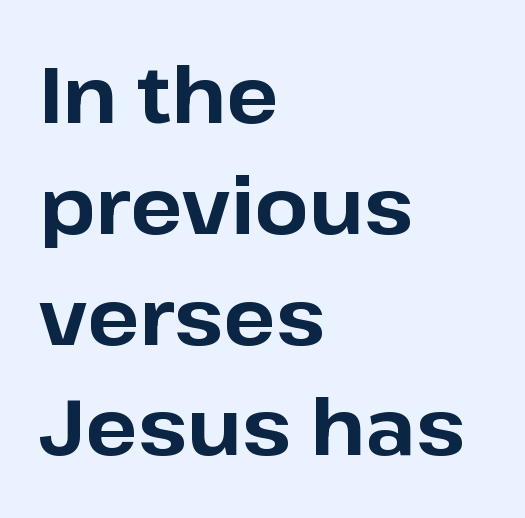
The setting favours the left margin, as ordinary paragraphs usually do. These lines were composed using upright roman letters. The strokes are fattened all the way to bold. Regarding leading, the lines here are spaced in the standard way. You could not count columns in this text — the font is proportionally spaced.
